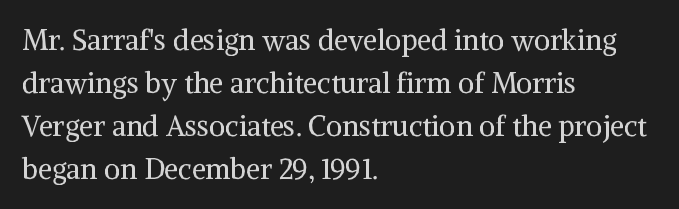
{"serif": "yes", "italic": "no", "bold": "no", "weight": "regular", "width": "normal", "stroke_contrast": "medium", "x_height": "medium", "monospaced": "no", "underline": "no", "align": "left", "line_spacing": "normal", "line_spacing_ratio": 1.53, "letter_spacing": "normal", "letter_spacing_em": 0.0, "glyph_px": 28}
